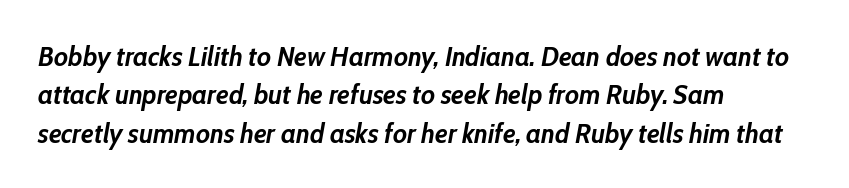
Q: Is the text bold? A: Yes.
Q: Is the text italic (slanted)? A: Yes, it leans right by about 10 degrees.
Q: Is the text underlined? A: No.
Q: How is the paragraph aligned? A: Left-aligned.
Q: Is the spacing between letters normal or unusually wide? A: Normal.
Q: Is the spacing between lines tight, normal or loose? A: Normal.
Q: Width (condensed, normal, or wide)? A: Condensed.
Q: Stroke contrast? A: Low.
Q: x-height? A: Medium.
Q: Monospaced? A: No.
